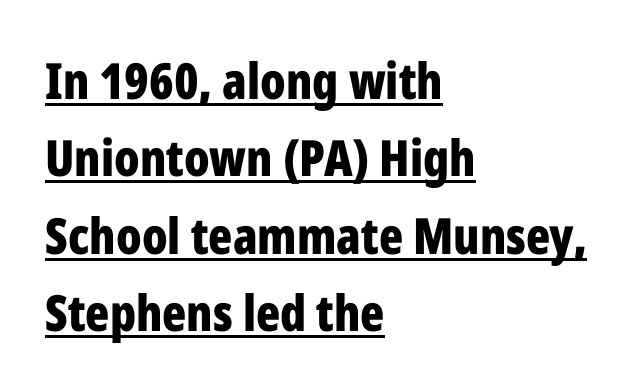
{"serif": "no", "italic": "no", "bold": "yes", "weight": "bold", "width": "condensed", "stroke_contrast": "low", "x_height": "medium", "monospaced": "no", "underline": "yes", "align": "left", "line_spacing": "normal", "line_spacing_ratio": 1.55, "letter_spacing": "normal", "letter_spacing_em": 0.0, "glyph_px": 50}
